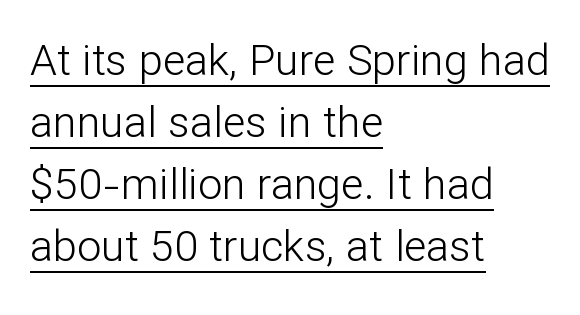
Look at the bottom of the vertical strokes: they stop flat, with no serifs. Students, observe: this is what conventionally led text looks like. The text block is weighted toward the left margin, trailing off unevenly rightward. No heavy texture on the line: the type isn't bold.
